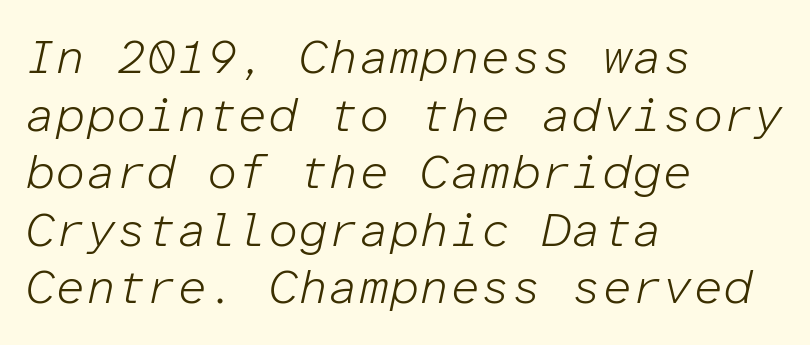
{"italic": "yes", "lean": "right", "slant_degrees": 12, "bold": "no", "weight": "light", "width": "normal", "stroke_contrast": "low", "x_height": "medium", "monospaced": "yes", "underline": "no", "align": "left", "line_spacing_ratio": 1.2, "letter_spacing": "normal", "letter_spacing_em": 0.0, "glyph_px": 48}
